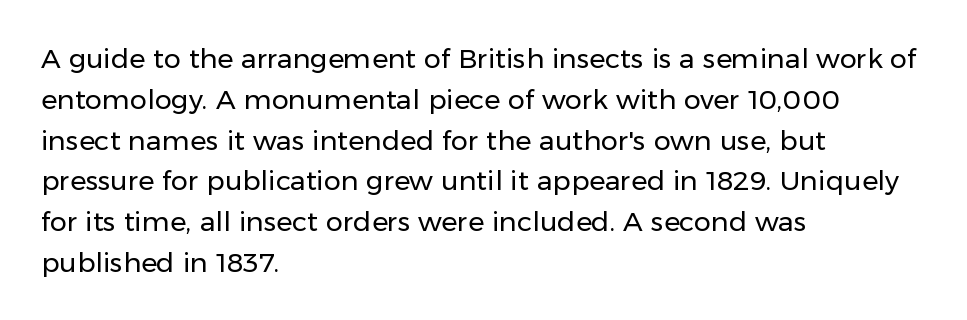
The passage shown stacks its lines at a standard gap. Plain, unruled lines of type. Summary of weight: not heavy and not bold. The rendering keeps characters at their native spacing. Notice how the stems are strictly vertical — no italics here.
